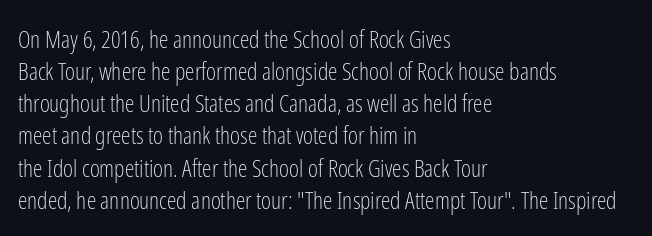
{"italic": "no", "bold": "no", "underline": "no", "align": "left", "line_spacing": "normal", "line_spacing_ratio": 1.34, "letter_spacing": "normal", "letter_spacing_em": 0.0, "glyph_px": 24}
